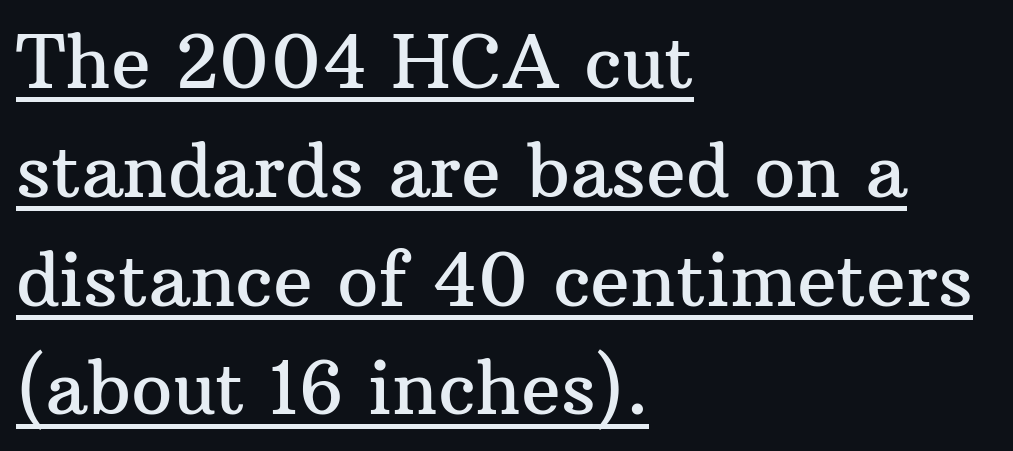
No extra tracking has been applied to these lines. I'd call this a serif setting — the letters wear small feet. Teacher's note: observe the even left margin — that is flush-left alignment. The space between consecutive lines is moderate.
